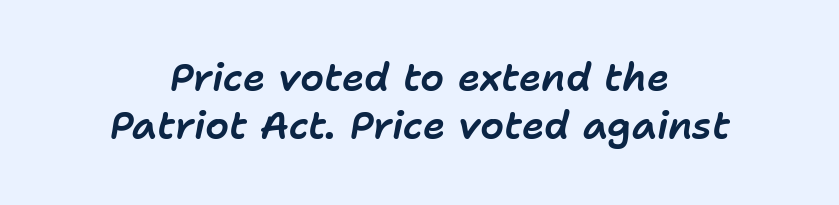
{"italic": "yes", "lean": "right", "slant_degrees": 11, "width": "normal", "stroke_contrast": "low", "x_height": "medium", "monospaced": "no", "underline": "no", "align": "center", "line_spacing": "normal", "line_spacing_ratio": 1.27, "letter_spacing": "normal", "letter_spacing_em": 0.0, "glyph_px": 38}
